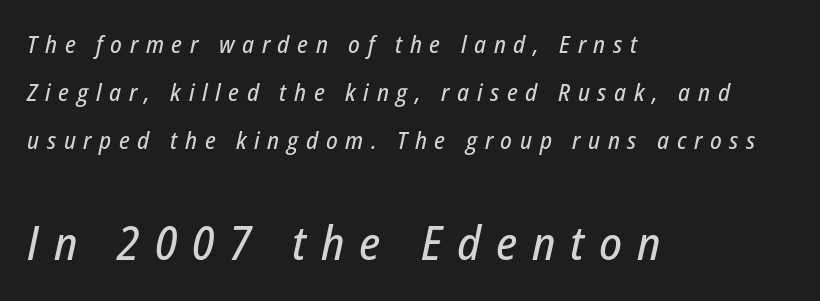
Spacing verdict: proportional, widths tailored to each character. Reading top to bottom, the characters get bigger at the block break. How would I describe the line gaps? Wide and relaxed. Observe the lean: these are italic letterforms. The tracking jumps out immediately: characters are airy and widely separated. Has an underline been added? It has not.
